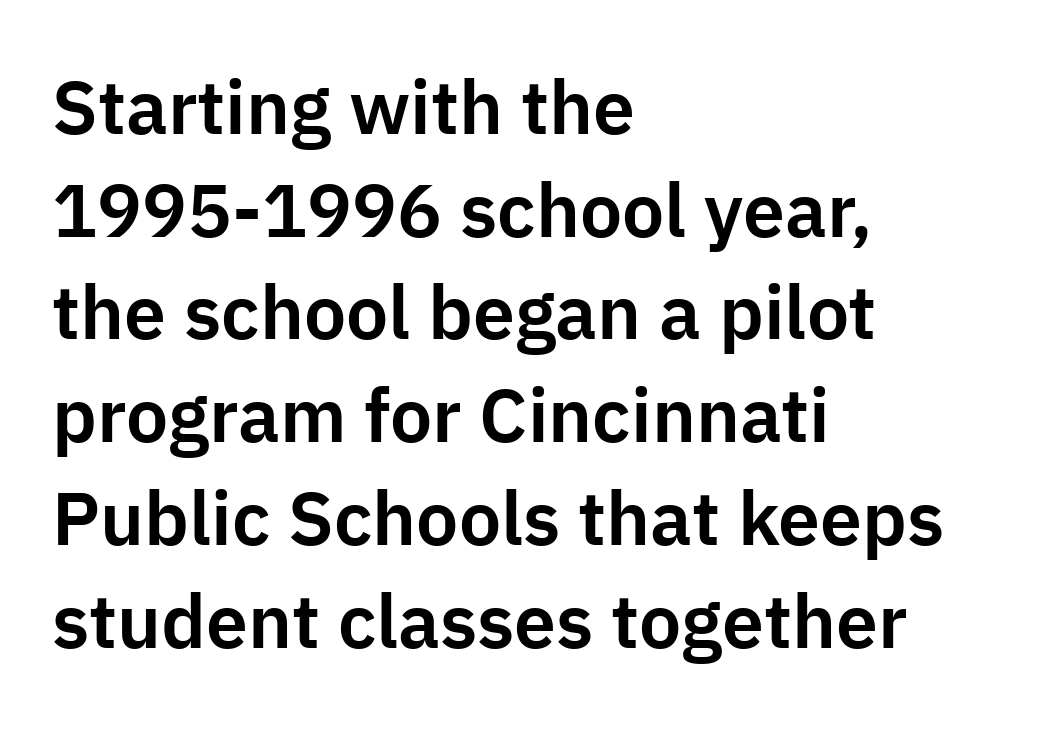
Q: Is the text italic (slanted)? A: No, it is upright.
Q: Is the typeface a serif or a sans-serif typeface? A: Sans-serif.
Q: Is the text underlined? A: No.
Q: How is the paragraph aligned? A: Left-aligned.
Q: Is the spacing between letters normal or unusually wide? A: Normal.
Q: Is the spacing between lines tight, normal or loose? A: Normal.
Q: Width (condensed, normal, or wide)? A: Normal.
Q: Stroke contrast? A: Low.
Q: x-height? A: Medium.
Q: Monospaced? A: No.
